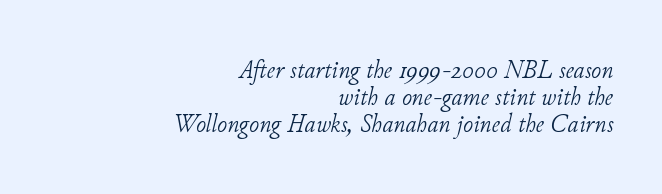
The image shows 27 px text type, italic (leaning right); set right-aligned, tight line spacing (1.0x), normal letter spacing, not underlined.
